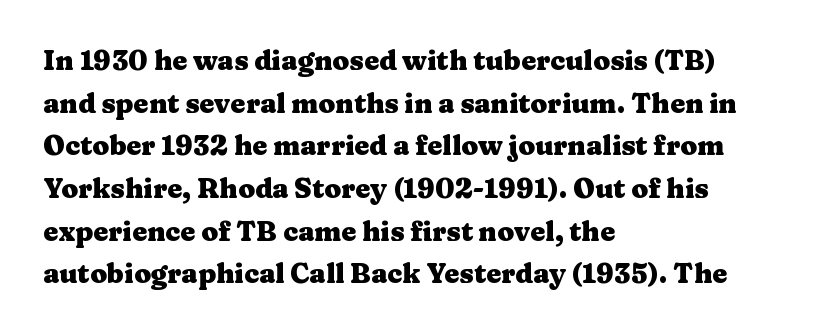
The image shows 27 px bold type, upright; set left-aligned, normal line spacing (1.58x), normal letter spacing, not underlined.
